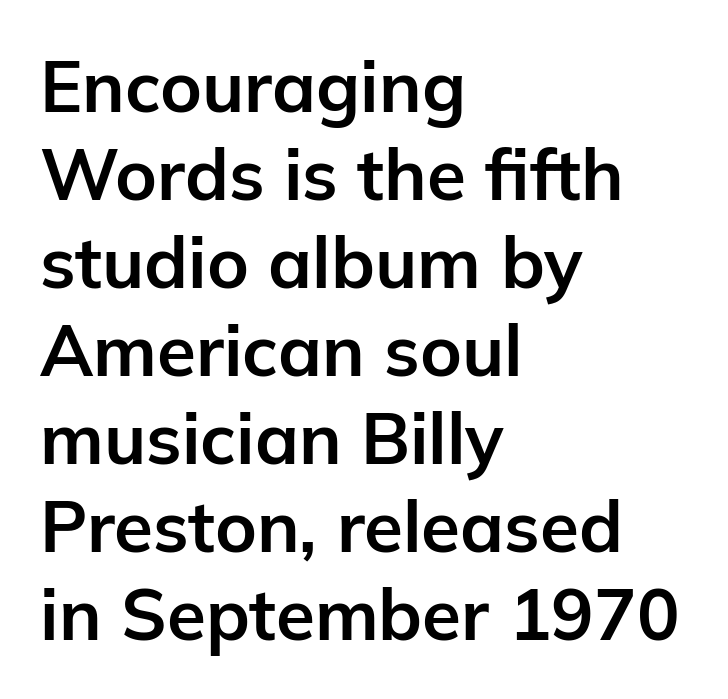
Q: Is the text bold? A: Yes.
Q: Is the text italic (slanted)? A: No, it is upright.
Q: Is the typeface a serif or a sans-serif typeface? A: Sans-serif.
Q: Is the text underlined? A: No.
Q: How is the paragraph aligned? A: Left-aligned.
Q: Is the spacing between letters normal or unusually wide? A: Normal.
Q: Width (condensed, normal, or wide)? A: Normal.
Q: Stroke contrast? A: Low.
Q: x-height? A: Medium.
Q: Monospaced? A: No.
